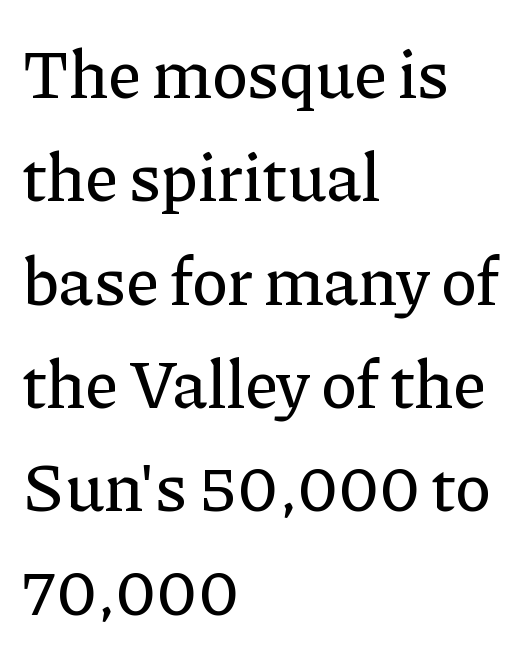
Q: Is the text italic (slanted)? A: No, it is upright.
Q: Is the typeface a serif or a sans-serif typeface? A: Serif.
Q: Is the text underlined? A: No.
Q: How is the paragraph aligned? A: Left-aligned.
Q: Is the spacing between letters normal or unusually wide? A: Normal.
Q: Is the spacing between lines tight, normal or loose? A: Normal.
Q: Width (condensed, normal, or wide)? A: Normal.
Q: Stroke contrast? A: Low.
Q: x-height? A: Medium.
Q: Monospaced? A: No.
